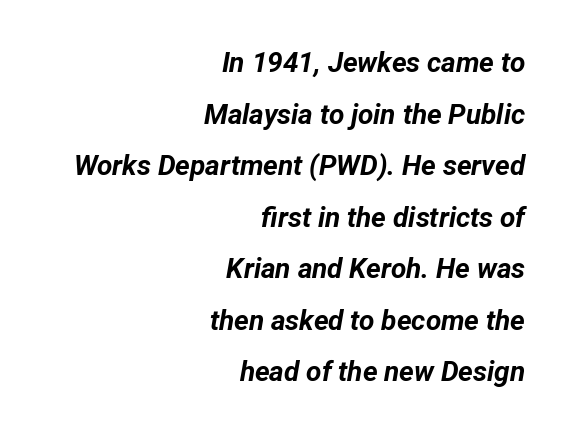
The image shows 28 px bold type, italic (leaning right); set right-aligned, line spacing 1.84x, normal letter spacing, not underlined; low stroke contrast and a medium x-height.
